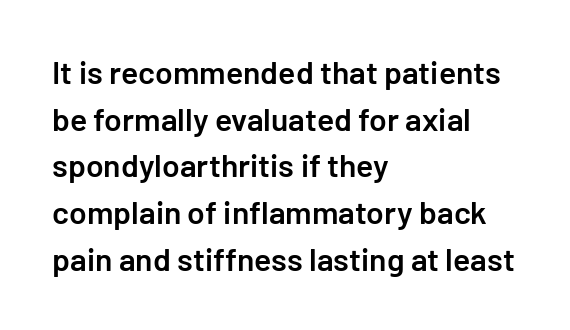
A bit beefed up — I'd call it semibold rather than bold. Leading: standard. Honestly, the letter spacing is just normal — you wouldn't notice it. Posture: straight, roman, zero tilt. Decoration check: the copy has no underline.
